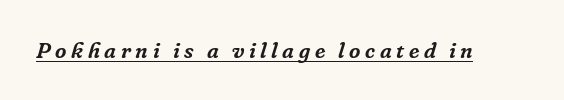
Is the type slanted? Yes — the strokes lean at a clear angle. The glyphs are accompanied by a horizontal stroke just below them. Tracking here is generous; glyphs stand well apart from one another.
